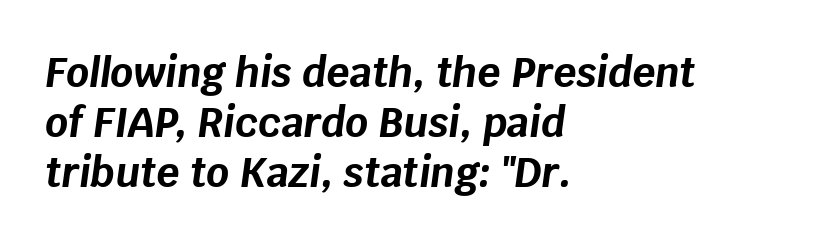
Which margin do the lines hug? The left one — the right edge is uneven. Italic? Definitely — the glyphs are oblique. Emphasis by weight is at full strength: bold. Do the characters align in a grid? No, the font is proportional. You could call the tracking neutral — neither tight nor loose.
